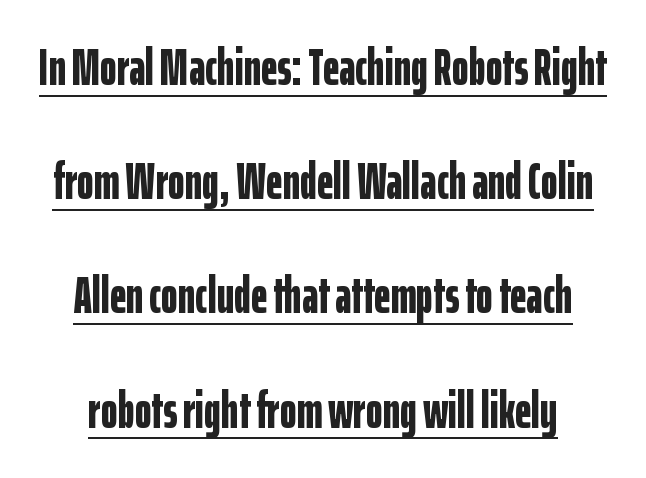
{"serif": "no", "italic": "no", "bold": "yes", "weight": "bold", "width": "condensed", "stroke_contrast": "low", "x_height": "medium", "monospaced": "no", "underline": "yes", "align": "center", "line_spacing": "loose", "line_spacing_ratio": 2.24, "letter_spacing": "normal", "letter_spacing_em": 0.0, "glyph_px": 51}
